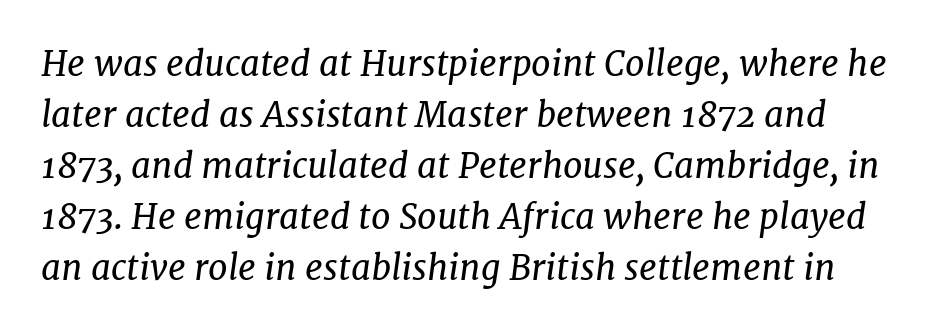
Q: Is the text bold? A: No.
Q: Is the text italic (slanted)? A: Yes, it leans right by about 7 degrees.
Q: Is the typeface a serif or a sans-serif typeface? A: Serif.
Q: Is the text underlined? A: No.
Q: Is the spacing between letters normal or unusually wide? A: Normal.
Q: Is the spacing between lines tight, normal or loose? A: Normal.
Q: Width (condensed, normal, or wide)? A: Normal.
Q: Stroke contrast? A: Low.
Q: x-height? A: Medium.
Q: Monospaced? A: No.
